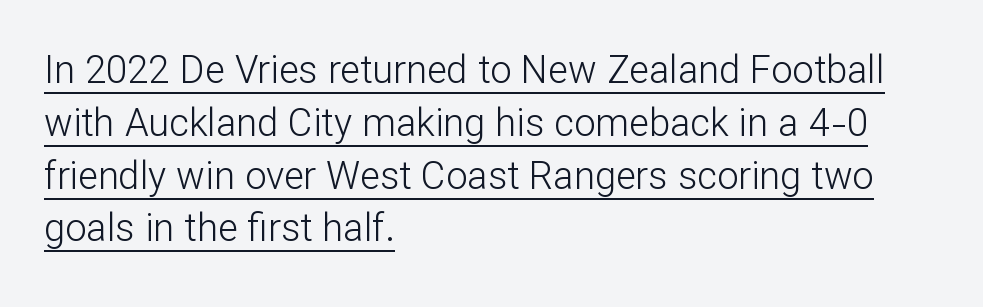
{"serif": "no", "italic": "no", "bold": "no", "weight": "light", "width": "normal", "stroke_contrast": "low", "x_height": "medium", "monospaced": "no", "underline": "yes", "align": "left", "line_spacing": "normal", "line_spacing_ratio": 1.39, "letter_spacing": "normal", "letter_spacing_em": 0.0, "glyph_px": 38}
